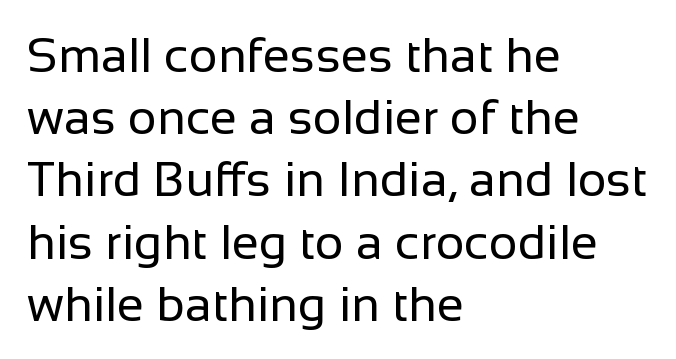
You can tell it's not italic because the verticals are truly vertical. The passage shown is typeset with a sans-serif family. You could call the tracking neutral — neither tight nor loose. These lines sit exactly where default settings would place them. Unbolded letterforms with no extra heft.
